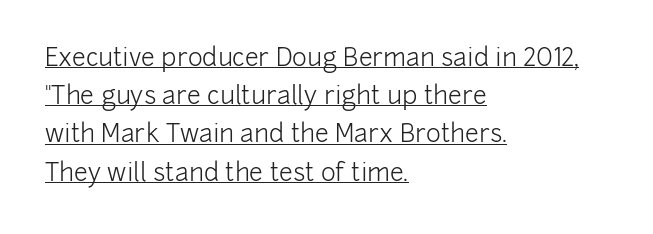
The image shows 25 px text type, upright; set left-aligned, normal line spacing (1.53x), normal letter spacing, underlined.
